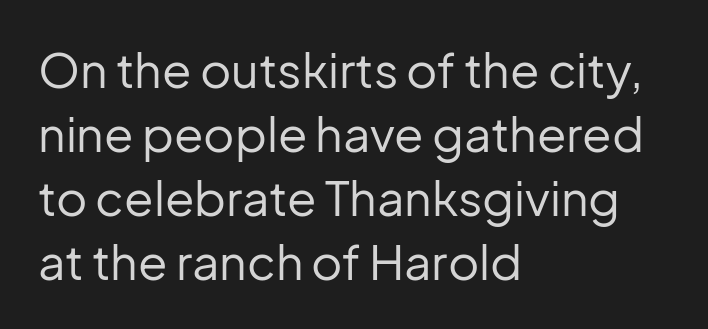
{"serif": "no", "italic": "no", "bold": "no", "weight": "regular", "width": "normal", "stroke_contrast": "low", "x_height": "medium", "monospaced": "no", "underline": "no", "align": "left", "line_spacing": "normal", "line_spacing_ratio": 1.33, "letter_spacing": "normal", "letter_spacing_em": 0.0, "glyph_px": 48}
